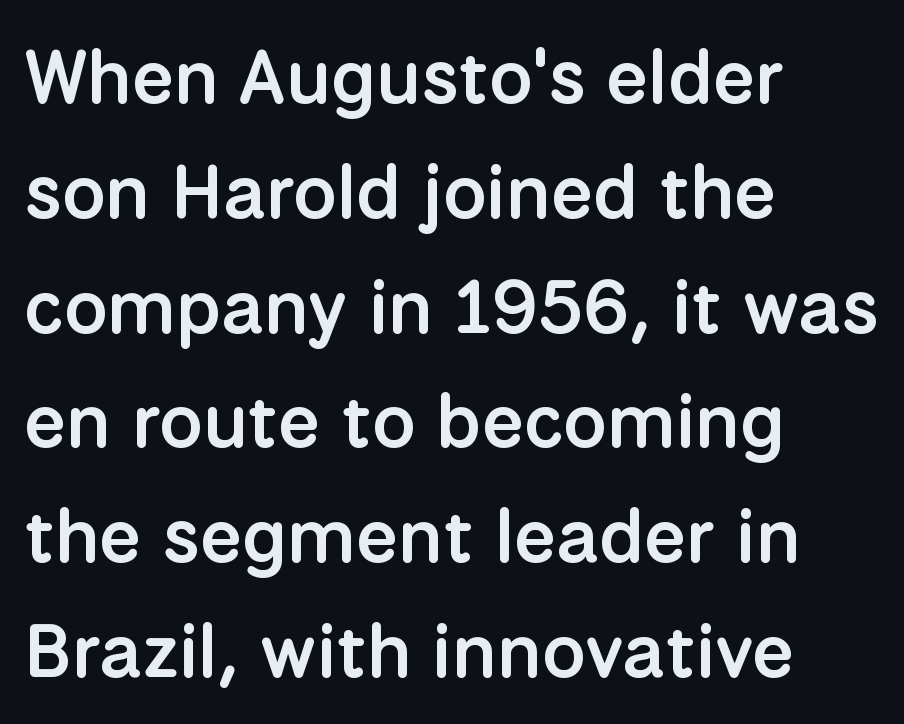
The image shows 76 px semibold sans-serif type, upright; set left-aligned, normal line spacing (1.51x), normal letter spacing, not underlined; low stroke contrast and a medium x-height.
